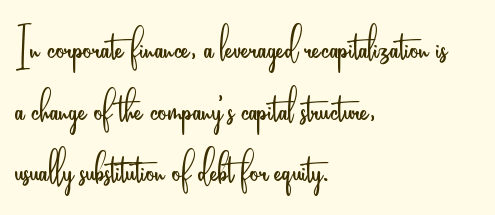
This sample uses a sans-serif face. Note the varied advance widths — an 'i' is clearly narrower than an 'm'. The paragraph shown leans on its left margin. The designer dialed line spacing down below the default.
